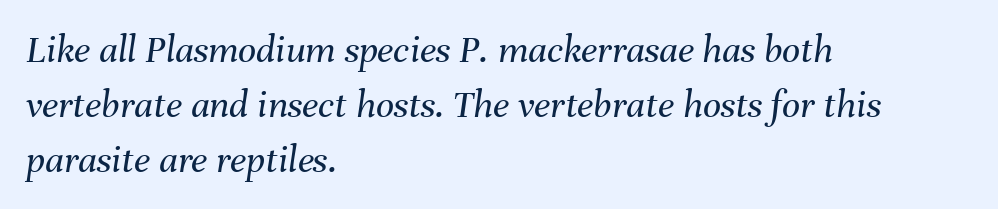
The image shows 40 px regular-weight type, italic (leaning right); set left-aligned, normal line spacing (1.37x), normal letter spacing, not underlined; medium stroke contrast and a medium x-height.
